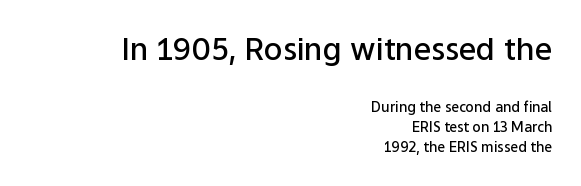
Q: Is the text bold? A: Semi-bold.
Q: Is the text italic (slanted)? A: No, it is upright.
Q: Is the typeface a serif or a sans-serif typeface? A: Sans-serif.
Q: Is the text underlined? A: No.
Q: How is the paragraph aligned? A: Right-aligned.
Q: Is the spacing between letters normal or unusually wide? A: Normal.
Q: Is the spacing between lines tight, normal or loose? A: Normal.
Q: Which block of text is set in a larger size, the first (top) or the second (bottom)? A: The first (top) one.
Q: Width (condensed, normal, or wide)? A: Normal.
Q: Stroke contrast? A: Low.
Q: x-height? A: Medium.
Q: Monospaced? A: No.
